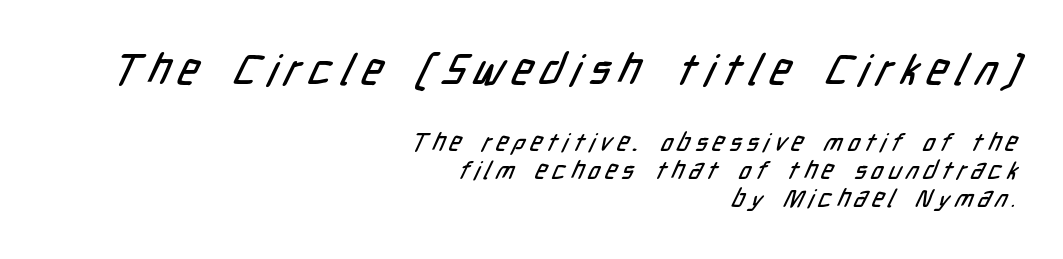
The image shows 43 px condensed sans-serif type; set right-aligned, tight line spacing (1.11x), unusually wide letter spacing (+0.2 em), not underlined; the first (top) block is 1.72x larger; low stroke contrast and a medium x-height.
